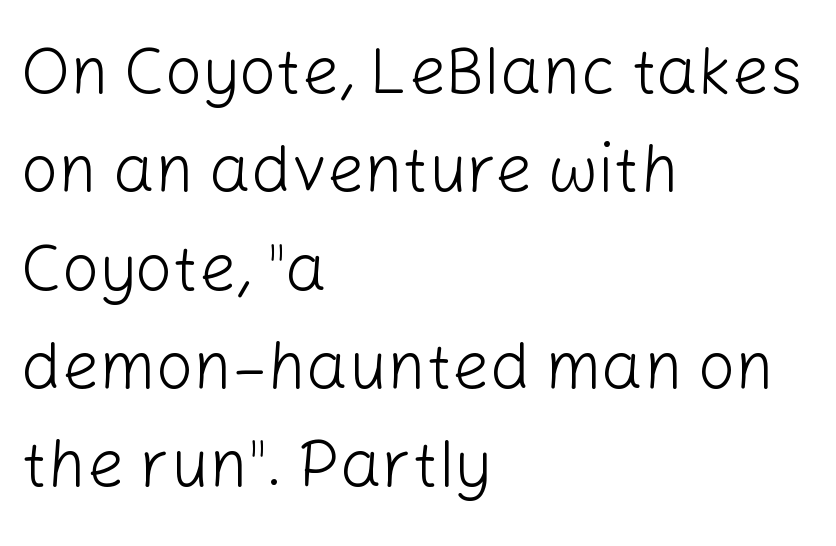
These lines stack with their left ends in a neat column. No feet cap the strokes, marking this as sans-serif type. A quiet, ordinary-to-light weight characterises the typeface. Leading matches the norm, producing a regular column. You could not count columns in this text — the font is proportionally spaced.
